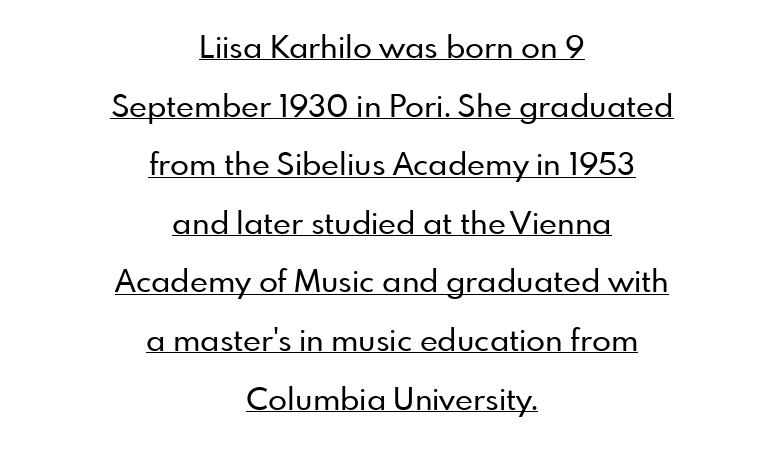
Q: Is the text italic (slanted)? A: No, it is upright.
Q: Is the typeface a serif or a sans-serif typeface? A: Sans-serif.
Q: Is the text underlined? A: Yes.
Q: How is the paragraph aligned? A: Centered.
Q: Is the spacing between letters normal or unusually wide? A: Normal.
Q: Width (condensed, normal, or wide)? A: Normal.
Q: Stroke contrast? A: Low.
Q: x-height? A: Small.
Q: Monospaced? A: No.
